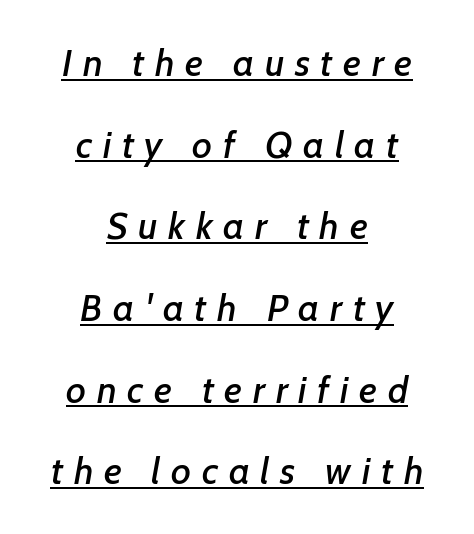
Q: Is the typeface a serif or a sans-serif typeface? A: Sans-serif.
Q: Is the text underlined? A: Yes.
Q: How is the paragraph aligned? A: Centered.
Q: Is the spacing between letters normal or unusually wide? A: Unusually wide.
Q: Is the spacing between lines tight, normal or loose? A: Loose.
Q: Width (condensed, normal, or wide)? A: Normal.
Q: Stroke contrast? A: Low.
Q: x-height? A: Medium.
Q: Monospaced? A: No.
